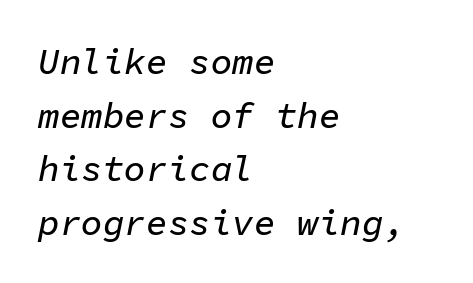
{"italic": "yes", "lean": "right", "slant_degrees": 11, "width": "normal", "stroke_contrast": "low", "x_height": "medium", "monospaced": "yes", "underline": "no", "align": "left", "line_spacing": "normal", "line_spacing_ratio": 1.49, "letter_spacing": "normal", "letter_spacing_em": 0.0, "glyph_px": 36}
